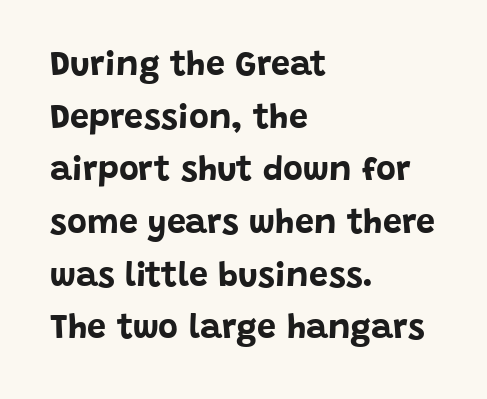
Q: Is the text bold? A: Yes.
Q: Is the text italic (slanted)? A: No, it is upright.
Q: Is the typeface a serif or a sans-serif typeface? A: Sans-serif.
Q: Is the text underlined? A: No.
Q: How is the paragraph aligned? A: Left-aligned.
Q: Is the spacing between letters normal or unusually wide? A: Normal.
Q: Is the spacing between lines tight, normal or loose? A: Normal.
Q: Width (condensed, normal, or wide)? A: Normal.
Q: Stroke contrast? A: Low.
Q: x-height? A: Large.
Q: Monospaced? A: No.
